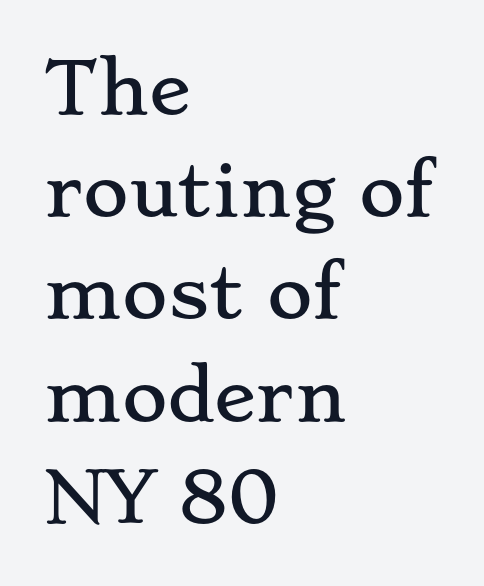
The image shows 70 px wide serif type, upright; set left-aligned, normal line spacing (1.46x), normal letter spacing, not underlined; low stroke contrast and a small x-height.
